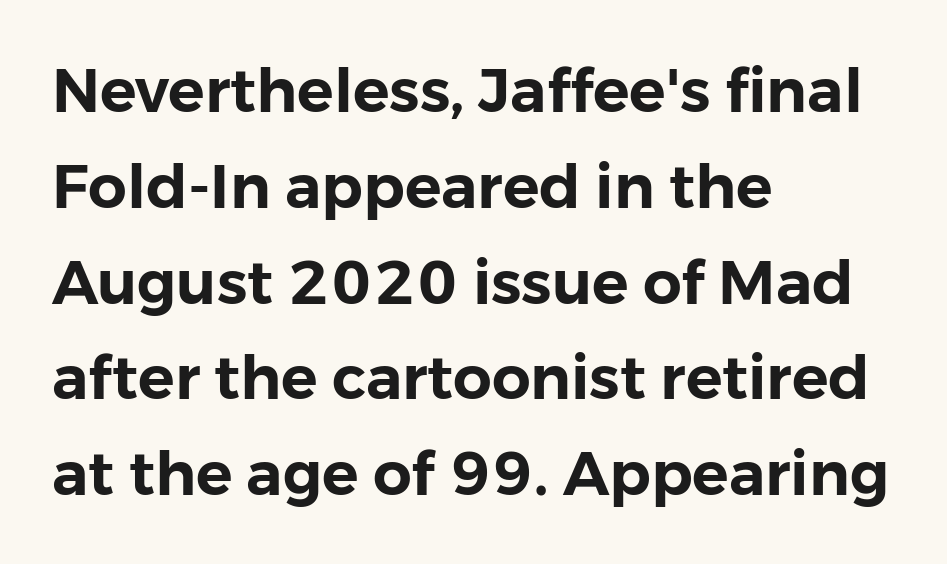
{"serif": "no", "italic": "no", "width": "normal", "stroke_contrast": "low", "x_height": "medium", "monospaced": "no", "underline": "no", "align": "left", "line_spacing": "normal", "line_spacing_ratio": 1.57, "letter_spacing": "normal", "letter_spacing_em": 0.0, "glyph_px": 61}
